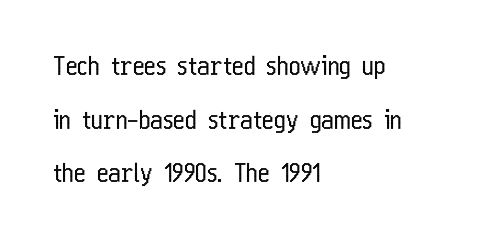
The image shows 25 px text type, upright; set left-aligned, loose line spacing (2.15x), normal letter spacing, not underlined.
